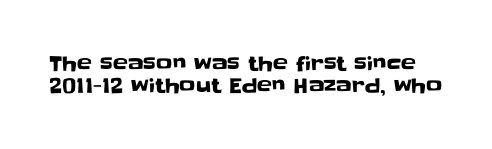
Q: Is the text italic (slanted)? A: No, it is upright.
Q: Is the text underlined? A: No.
Q: Is the spacing between letters normal or unusually wide? A: Normal.
Q: Is the spacing between lines tight, normal or loose? A: Tight.
